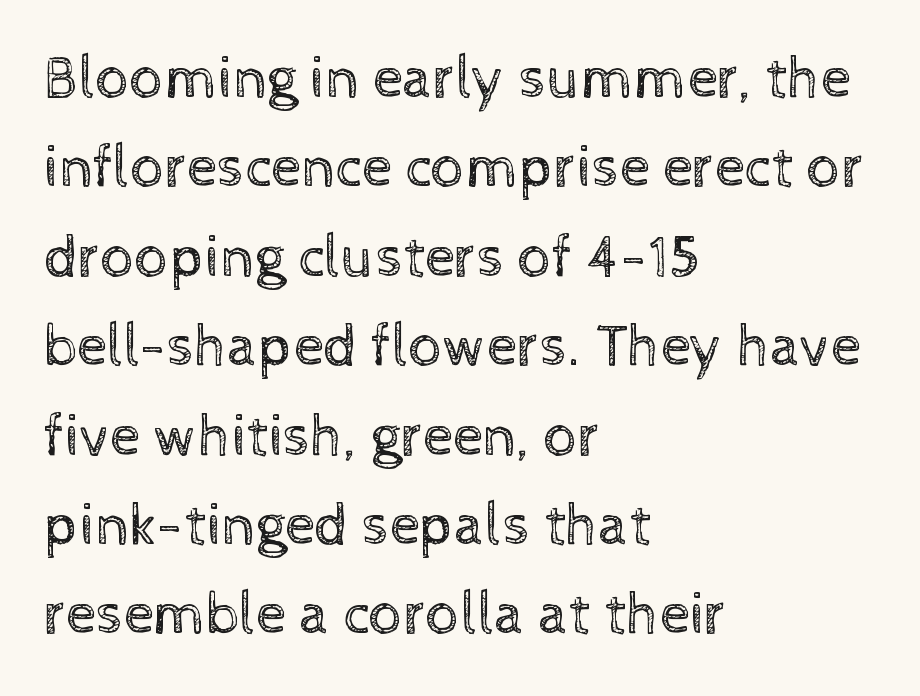
This rendering uses left alignment, leaving the right contour irregular. No word sits above an underline. Students, observe: this is what conventionally led text looks like. Here the designer chose a conventional face with non-uniform glyph widths. The typesetting does not lean heavy: it is not bold. This sample uses an upright cut, with every glyph sitting square on the baseline.
